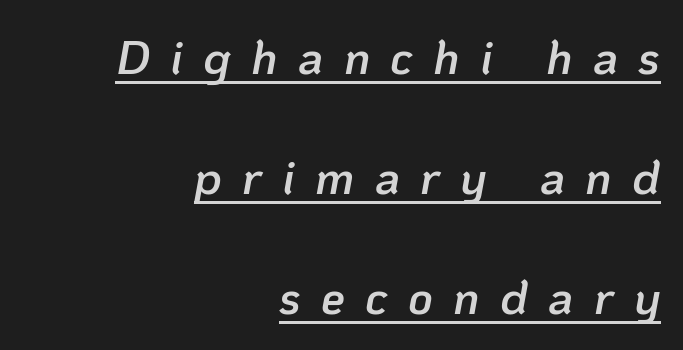
Q: Is the text bold? A: Semi-bold.
Q: Is the text italic (slanted)? A: Yes, it leans right by about 10 degrees.
Q: Is the text underlined? A: Yes.
Q: How is the paragraph aligned? A: Right-aligned.
Q: Is the spacing between letters normal or unusually wide? A: Unusually wide.
Q: Is the spacing between lines tight, normal or loose? A: Loose.
Q: Width (condensed, normal, or wide)? A: Normal.
Q: Stroke contrast? A: Low.
Q: x-height? A: Medium.
Q: Monospaced? A: No.
